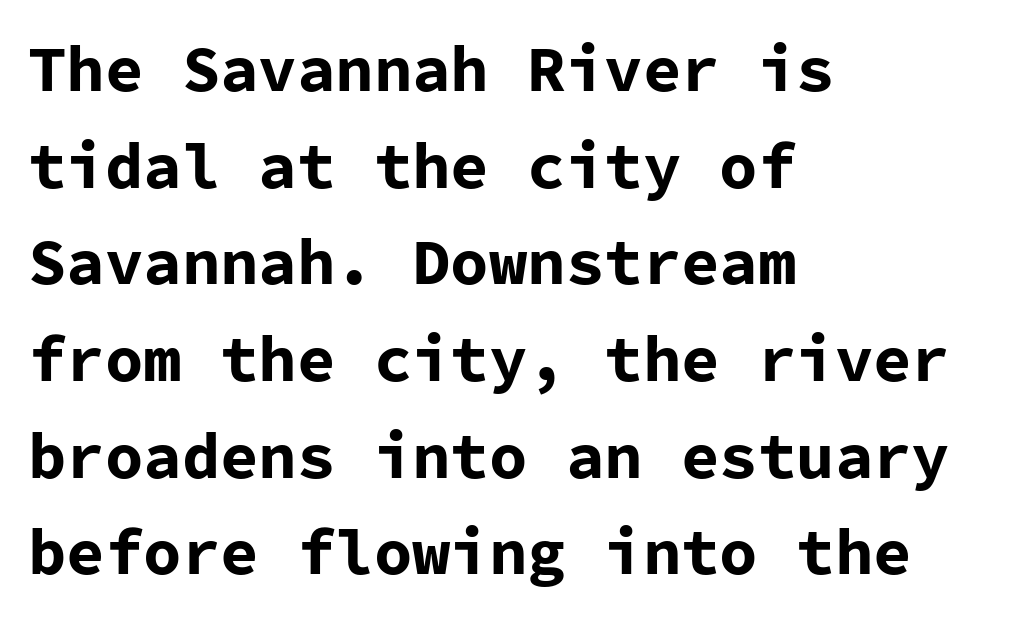
{"serif": "no", "italic": "no", "bold": "yes", "weight": "bold", "width": "normal", "stroke_contrast": "low", "x_height": "medium", "monospaced": "yes", "underline": "no", "align": "left", "line_spacing": "normal", "line_spacing_ratio": 1.51, "letter_spacing": "normal", "letter_spacing_em": 0.0, "glyph_px": 64}
